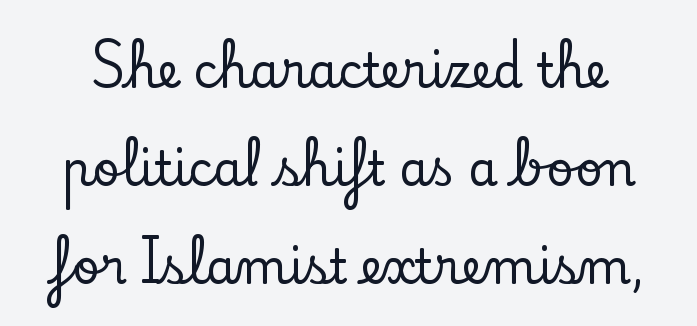
Q: Is the text italic (slanted)? A: No, it is upright.
Q: Is the text underlined? A: No.
Q: Is the spacing between letters normal or unusually wide? A: Normal.
Q: Is the spacing between lines tight, normal or loose? A: Loose.
Q: Width (condensed, normal, or wide)? A: Normal.
Q: Stroke contrast? A: Low.
Q: x-height? A: Small.
Q: Monospaced? A: No.
